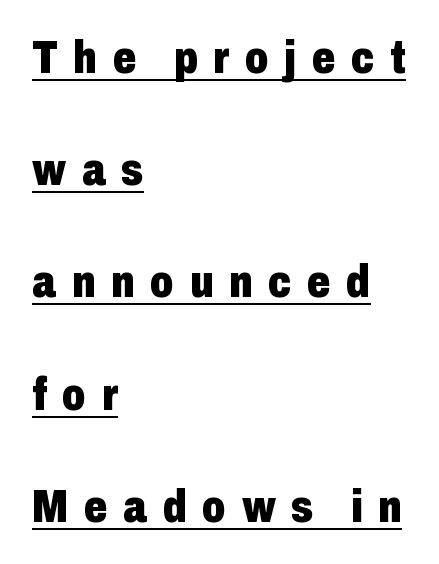
The image shows 46 px heavy, condensed sans-serif type, upright; set left-aligned, loose line spacing (2.44x), unusually wide letter spacing (+0.34 em), underlined; low stroke contrast and a medium x-height.
